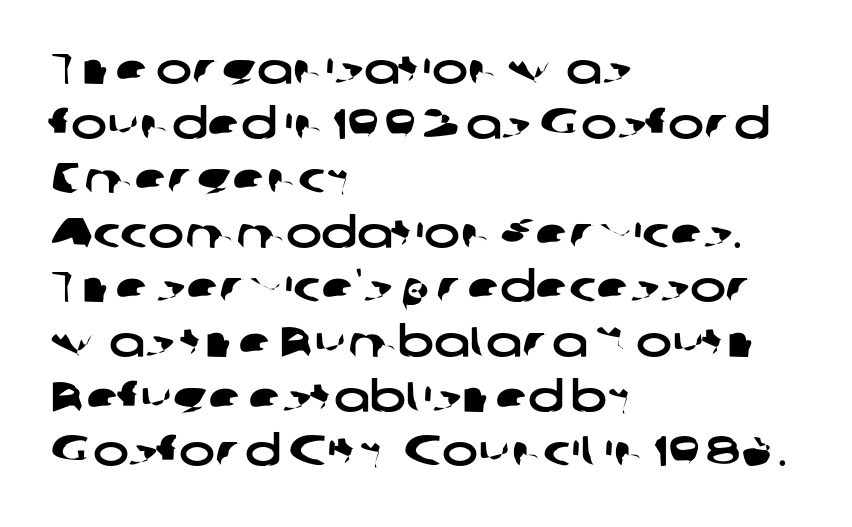
Q: Is the typeface a serif or a sans-serif typeface? A: Sans-serif.
Q: Is the text underlined? A: No.
Q: How is the paragraph aligned? A: Left-aligned.
Q: Is the spacing between letters normal or unusually wide? A: Normal.
Q: Is the spacing between lines tight, normal or loose? A: Normal.
Q: Width (condensed, normal, or wide)? A: Wide.
Q: Stroke contrast? A: Low.
Q: x-height? A: Medium.
Q: Monospaced? A: No.
